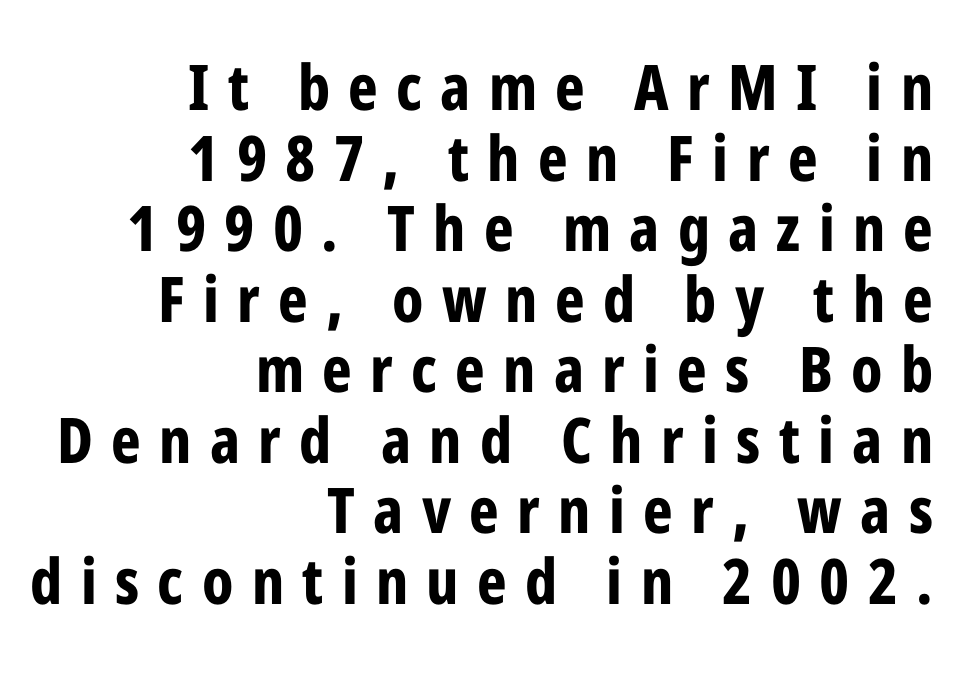
{"serif": "no", "italic": "no", "bold": "yes", "weight": "bold", "width": "condensed", "stroke_contrast": "low", "x_height": "medium", "monospaced": "no", "underline": "no", "align": "right", "line_spacing": "tight", "line_spacing_ratio": 1.12, "letter_spacing": "wide", "letter_spacing_em": 0.29, "glyph_px": 63}
